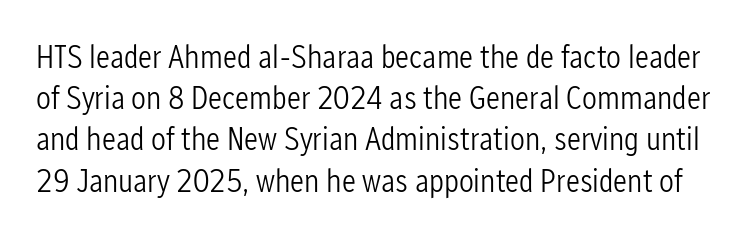
{"serif": "no", "italic": "no", "bold": "no", "weight": "light", "width": "condensed", "stroke_contrast": "low", "x_height": "medium", "monospaced": "no", "underline": "no", "line_spacing": "normal", "line_spacing_ratio": 1.25, "letter_spacing": "normal", "letter_spacing_em": 0.0, "glyph_px": 33}
